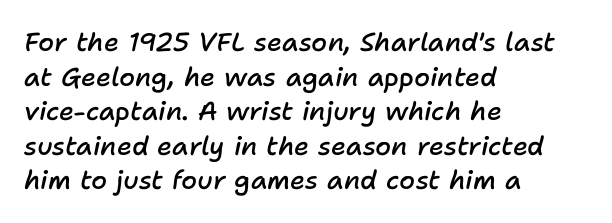
Q: Is the text bold? A: Semi-bold.
Q: Is the text italic (slanted)? A: Yes, it leans right by about 11 degrees.
Q: Is the text underlined? A: No.
Q: How is the paragraph aligned? A: Left-aligned.
Q: Is the spacing between letters normal or unusually wide? A: Normal.
Q: Is the spacing between lines tight, normal or loose? A: Normal.
